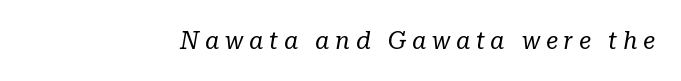
Q: Is the text bold? A: No.
Q: Is the text italic (slanted)? A: Yes, it leans right by about 10 degrees.
Q: Is the text underlined? A: No.
Q: Is the spacing between letters normal or unusually wide? A: Unusually wide.
